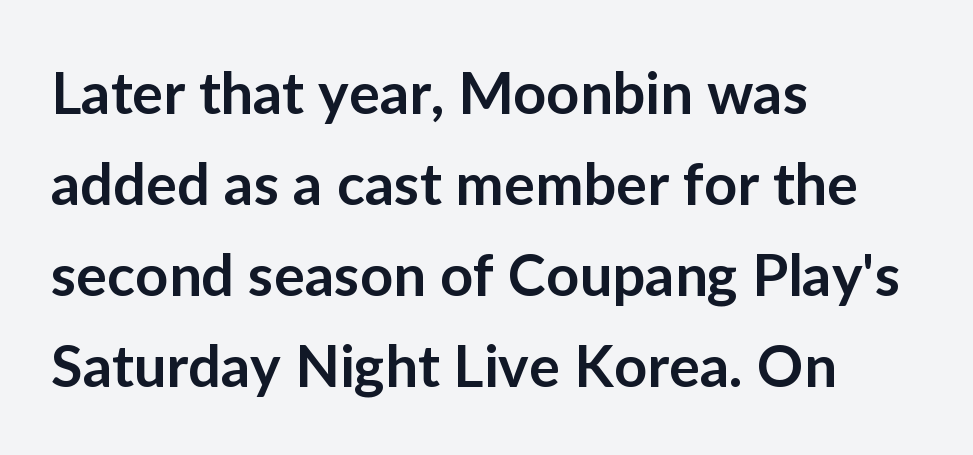
Q: Is the text bold? A: Semi-bold.
Q: Is the text italic (slanted)? A: No, it is upright.
Q: Is the typeface a serif or a sans-serif typeface? A: Sans-serif.
Q: Is the text underlined? A: No.
Q: How is the paragraph aligned? A: Left-aligned.
Q: Is the spacing between letters normal or unusually wide? A: Normal.
Q: Is the spacing between lines tight, normal or loose? A: Normal.
Q: Width (condensed, normal, or wide)? A: Normal.
Q: Stroke contrast? A: Low.
Q: x-height? A: Medium.
Q: Monospaced? A: No.
